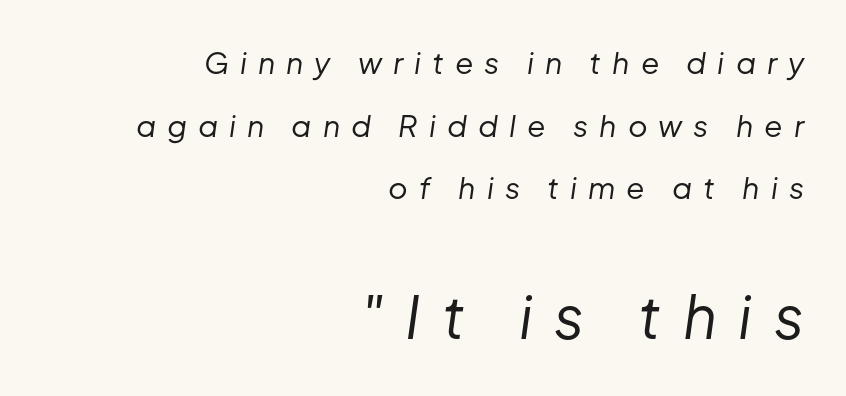
The lines in this sample share a right terminus and differ only in where they begin. The passage shown stacks its lines with a broad gap. What stands out about the letter spacing? Its width — letters are far apart. The designer gave the closing block more size than the opening block. Descender tails drop into unmarked territory.
